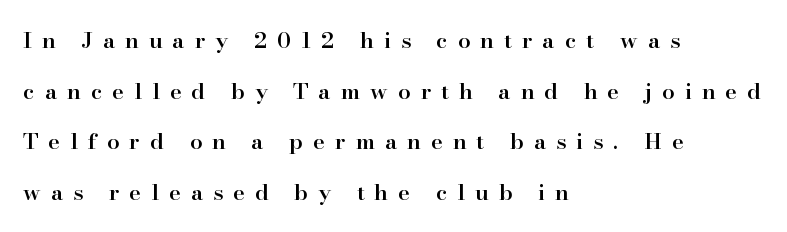
This rendering uses left alignment, leaving the right contour irregular. Line spacing here is loose. Anything drawn beneath the words? Only blank space. On the weight axis this lands at semibold, roughly 600. The passage shown has open, widely tracked lettering throughout. Italic? Not at all — the glyphs are vertical.
